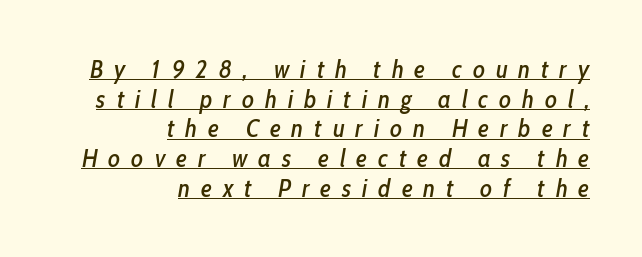
The image shows 25 px text type, italic (leaning right); set right-aligned, line spacing 1.19x, unusually wide letter spacing (+0.44 em), underlined.
